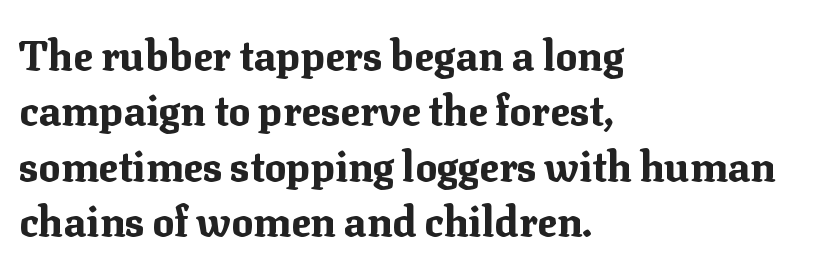
The image shows 41 px bold serif type, upright; set left-aligned, normal line spacing (1.35x), normal letter spacing, not underlined; medium stroke contrast and a medium x-height.
